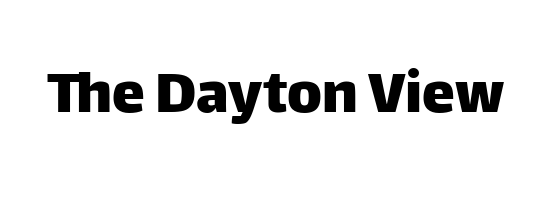
Q: Is the text italic (slanted)? A: No, it is upright.
Q: Is the typeface a serif or a sans-serif typeface? A: Sans-serif.
Q: Is the text underlined? A: No.
Q: Is the spacing between letters normal or unusually wide? A: Normal.
Q: Width (condensed, normal, or wide)? A: Normal.
Q: Stroke contrast? A: Low.
Q: x-height? A: Large.
Q: Monospaced? A: No.
